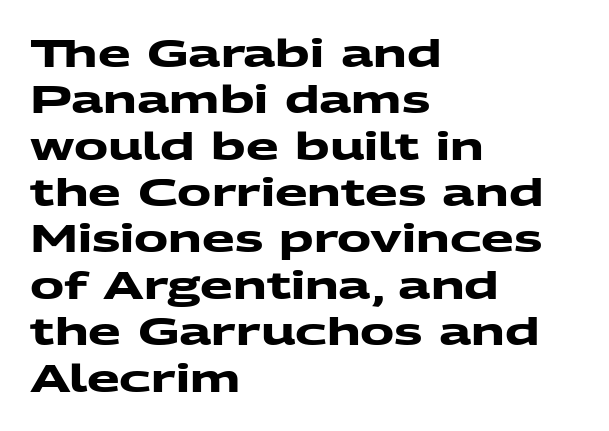
Q: Is the text bold? A: Yes.
Q: Is the typeface a serif or a sans-serif typeface? A: Sans-serif.
Q: Is the text underlined? A: No.
Q: How is the paragraph aligned? A: Left-aligned.
Q: Is the spacing between letters normal or unusually wide? A: Normal.
Q: Width (condensed, normal, or wide)? A: Wide.
Q: Stroke contrast? A: Medium.
Q: x-height? A: Medium.
Q: Monospaced? A: No.
